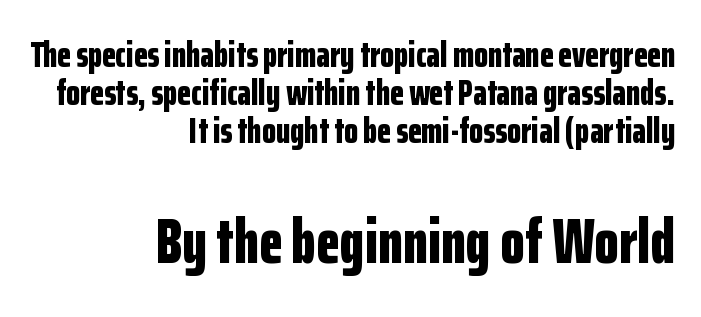
{"serif": "no", "italic": "no", "bold": "yes", "weight": "bold", "width": "condensed", "stroke_contrast": "low", "x_height": "medium", "monospaced": "no", "underline": "no", "align": "right", "line_spacing": "tight", "line_spacing_ratio": 1.06, "letter_spacing": "normal", "letter_spacing_em": 0.0, "larger_block": "second", "size_ratio": 1.75, "glyph_px": 63}
